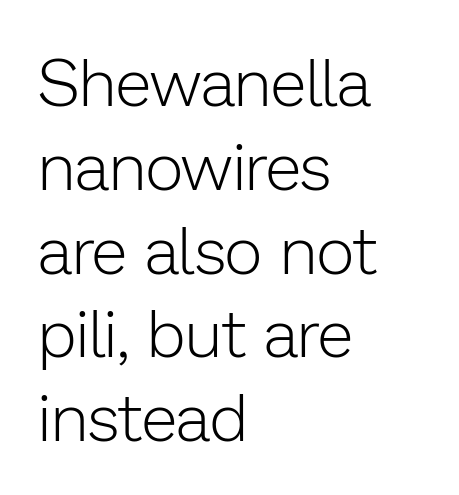
{"serif": "no", "italic": "no", "bold": "no", "weight": "light", "width": "normal", "stroke_contrast": "low", "x_height": "medium", "monospaced": "no", "underline": "no", "align": "left", "line_spacing": "normal", "line_spacing_ratio": 1.27, "letter_spacing": "normal", "letter_spacing_em": 0.0, "glyph_px": 66}
